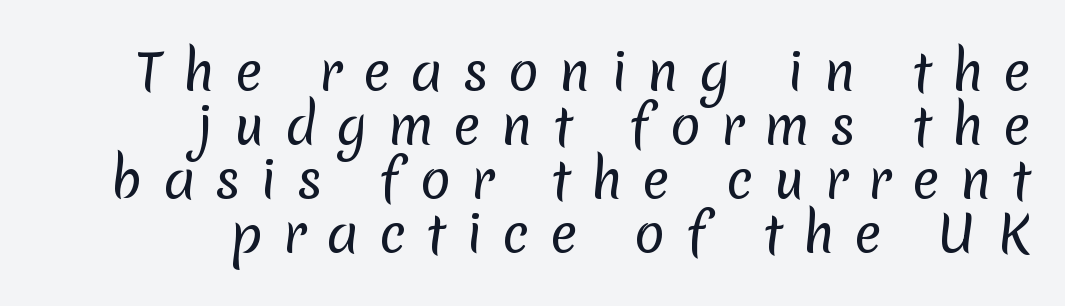
{"serif": "no", "bold": "no", "weight": "regular", "width": "normal", "stroke_contrast": "low", "x_height": "medium", "monospaced": "no", "underline": "no", "align": "right", "line_spacing": "tight", "line_spacing_ratio": 1.06, "letter_spacing": "wide", "letter_spacing_em": 0.39, "glyph_px": 51}
